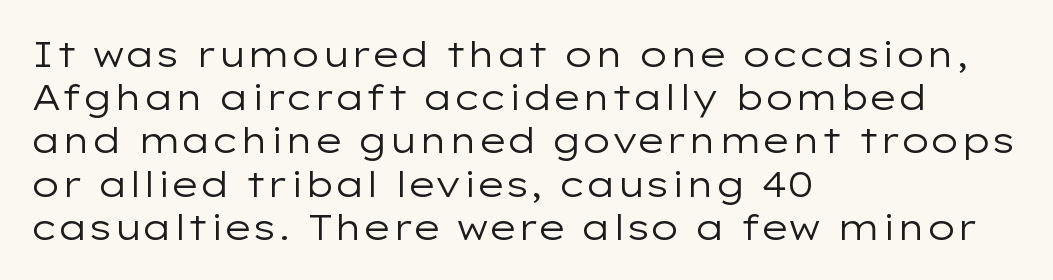
Q: Is the text bold? A: No.
Q: Is the text italic (slanted)? A: No, it is upright.
Q: Is the typeface a serif or a sans-serif typeface? A: Sans-serif.
Q: Is the text underlined? A: No.
Q: How is the paragraph aligned? A: Left-aligned.
Q: Is the spacing between letters normal or unusually wide? A: Normal.
Q: Width (condensed, normal, or wide)? A: Wide.
Q: Stroke contrast? A: Low.
Q: x-height? A: Medium.
Q: Monospaced? A: No.
